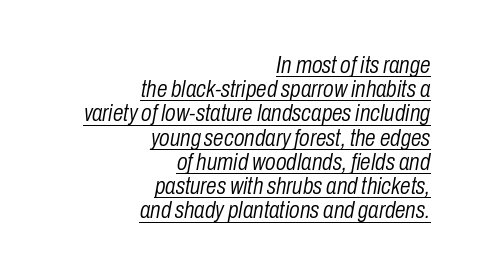
The face used here is rendered with its standard letterfit. The passage shown leans; its letterforms are oblique. Weight: in the light-to-regular range. Quick note: underline on. Cramped leading.
